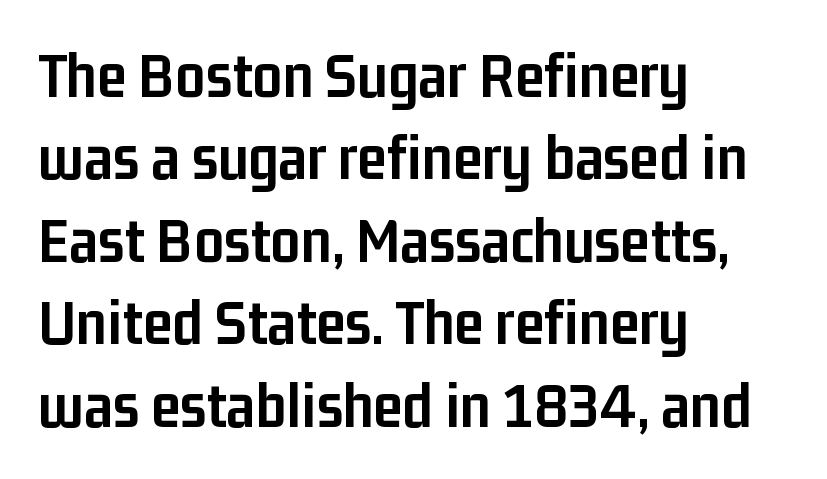
The image shows 66 px semibold, condensed sans-serif type, upright; set left-aligned, normal line spacing (1.25x), normal letter spacing, not underlined; low stroke contrast and a medium x-height.
